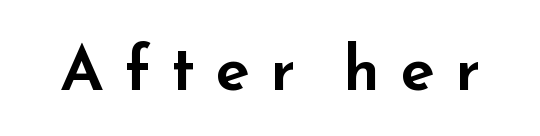
The image shows 63 px wide sans-serif type, upright; set unusually wide letter spacing (+0.32 em), not underlined; low stroke contrast and a small x-height.
